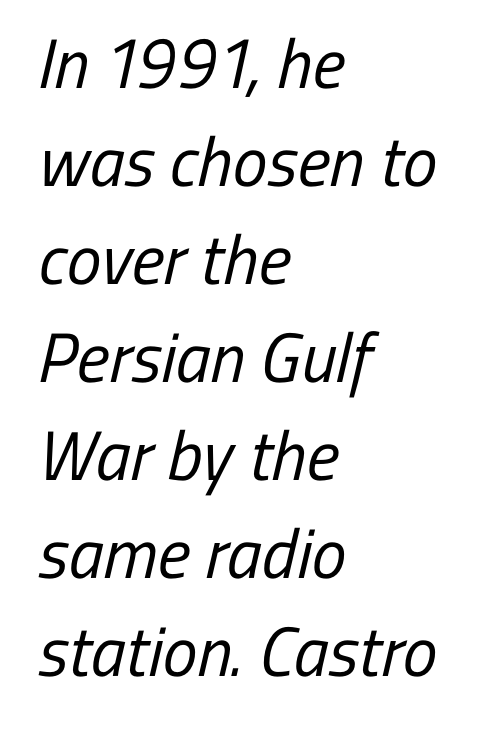
Q: Is the text bold? A: No.
Q: Is the typeface a serif or a sans-serif typeface? A: Sans-serif.
Q: Is the text underlined? A: No.
Q: How is the paragraph aligned? A: Left-aligned.
Q: Is the spacing between letters normal or unusually wide? A: Normal.
Q: Is the spacing between lines tight, normal or loose? A: Normal.
Q: Width (condensed, normal, or wide)? A: Condensed.
Q: Stroke contrast? A: Low.
Q: x-height? A: Medium.
Q: Monospaced? A: No.
